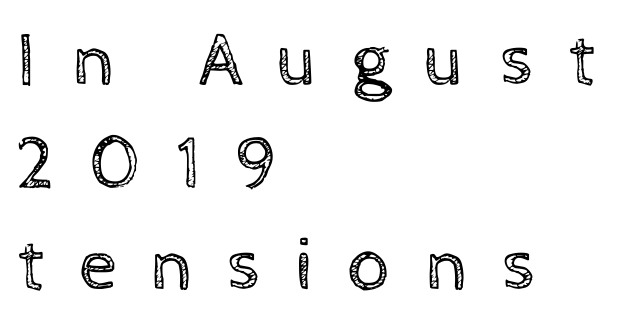
Reading down the column, the eye jumps a familiar distance to each next line. You could not count columns in this text — the font is proportionally spaced. Loose tracking; the words dissolve into strings of separated letters. Italic: no, the glyphs are upright roman.
